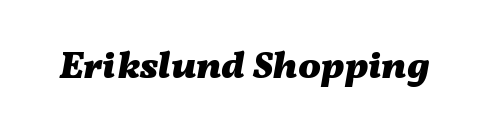
Q: Is the text bold? A: Yes.
Q: Is the text italic (slanted)? A: Yes, it leans right by about 11 degrees.
Q: Is the text underlined? A: No.
Q: Is the spacing between letters normal or unusually wide? A: Normal.
Q: Width (condensed, normal, or wide)? A: Wide.
Q: Stroke contrast? A: Medium.
Q: x-height? A: Medium.
Q: Monospaced? A: No.
